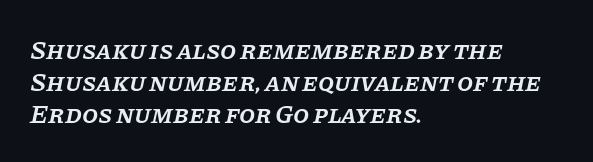
Typesetter's note: demi weight, one step under bold. Does extra space separate the letters? No, they use regular spacing. Any mark beneath the type? The region is blank. These lines were composed using italics. Caption: multi-line text, flush left, ragged right.
